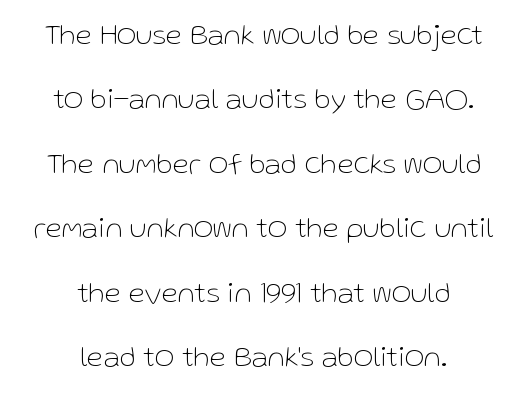
The gaps between neighbouring characters are ordinary and unremarkable. Upright lettering throughout. Unmarked baselines from the first word to the last. A centered setting, common on invitations and titles, is used for this passage.
